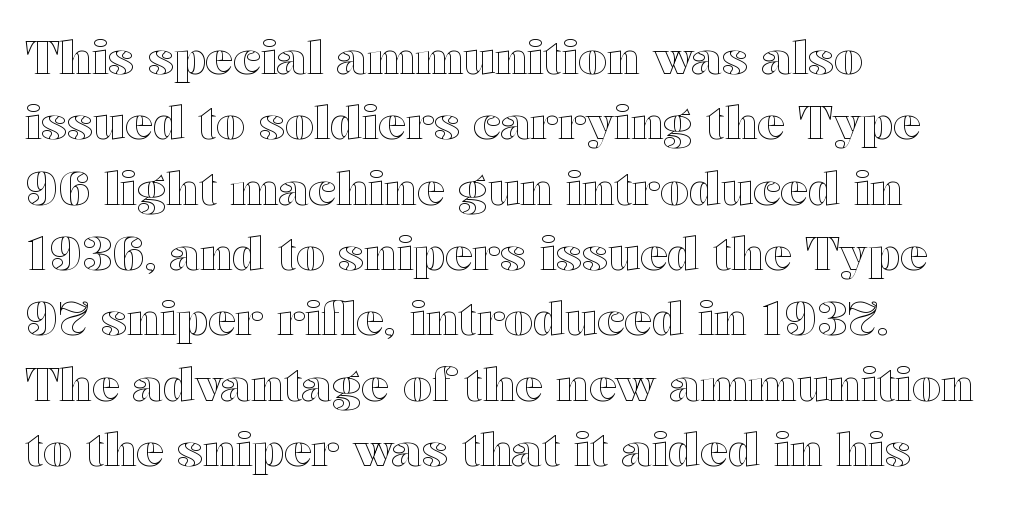
Caption: standard tracking, unaltered. The passage shown is typed in a proportional face where columns would drift. Style check: upright. The passage shown stacks its lines at a standard gap.
